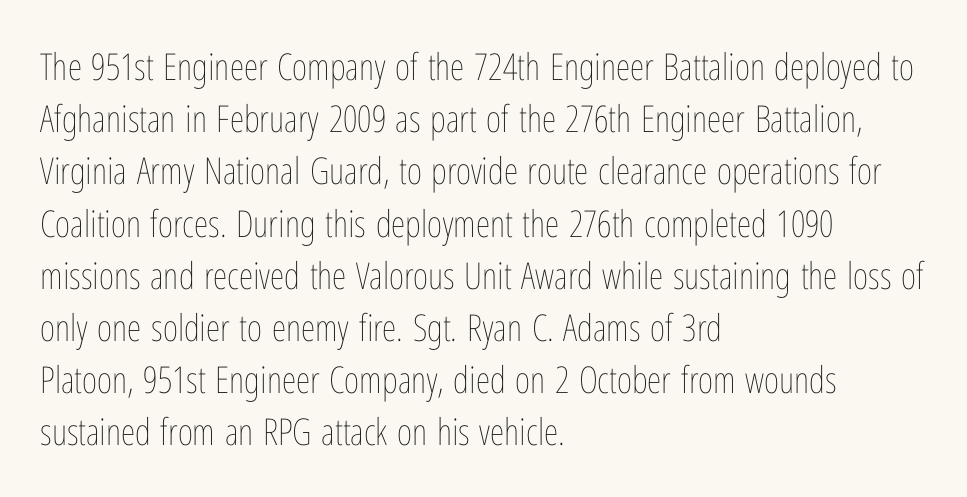
The image shows 37 px thin, condensed type, upright; set left-aligned, normal line spacing (1.41x), normal letter spacing, not underlined; low stroke contrast and a medium x-height.
